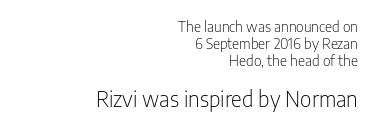
Q: Is the text bold? A: No.
Q: Is the text italic (slanted)? A: No, it is upright.
Q: Is the text underlined? A: No.
Q: How is the paragraph aligned? A: Right-aligned.
Q: Is the spacing between letters normal or unusually wide? A: Normal.
Q: Which block of text is set in a larger size, the first (top) or the second (bottom)? A: The second (bottom) one.
